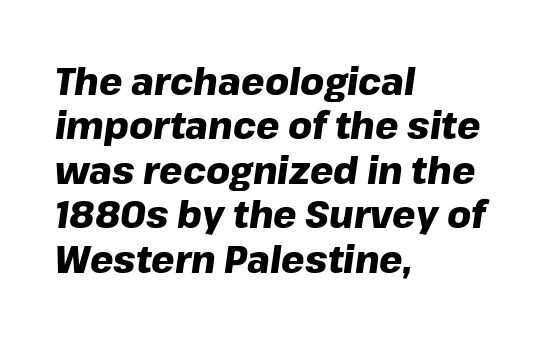
{"italic": "yes", "lean": "right", "slant_degrees": 8, "bold": "yes", "weight": "heavy", "width": "normal", "stroke_contrast": "low", "x_height": "medium", "monospaced": "no", "underline": "no", "align": "left", "line_spacing_ratio": 1.2, "letter_spacing": "normal", "letter_spacing_em": 0.0, "glyph_px": 37}
